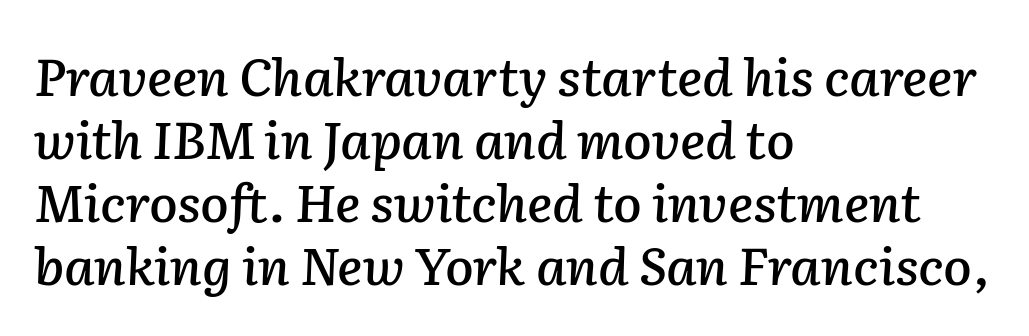
Q: Is the text italic (slanted)? A: Yes, it leans right by about 2 degrees.
Q: Is the text underlined? A: No.
Q: How is the paragraph aligned? A: Left-aligned.
Q: Is the spacing between letters normal or unusually wide? A: Normal.
Q: Width (condensed, normal, or wide)? A: Normal.
Q: Stroke contrast? A: Low.
Q: x-height? A: Medium.
Q: Monospaced? A: No.
